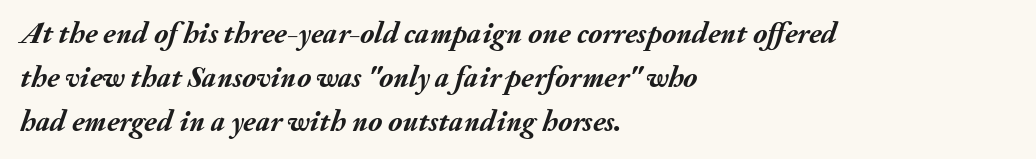
The space directly below the letters is spotless. Would a proofreader flag this as italicized? Yes. Line spacing here is normal. Varying glyph widths throughout — classic text-font behaviour.
